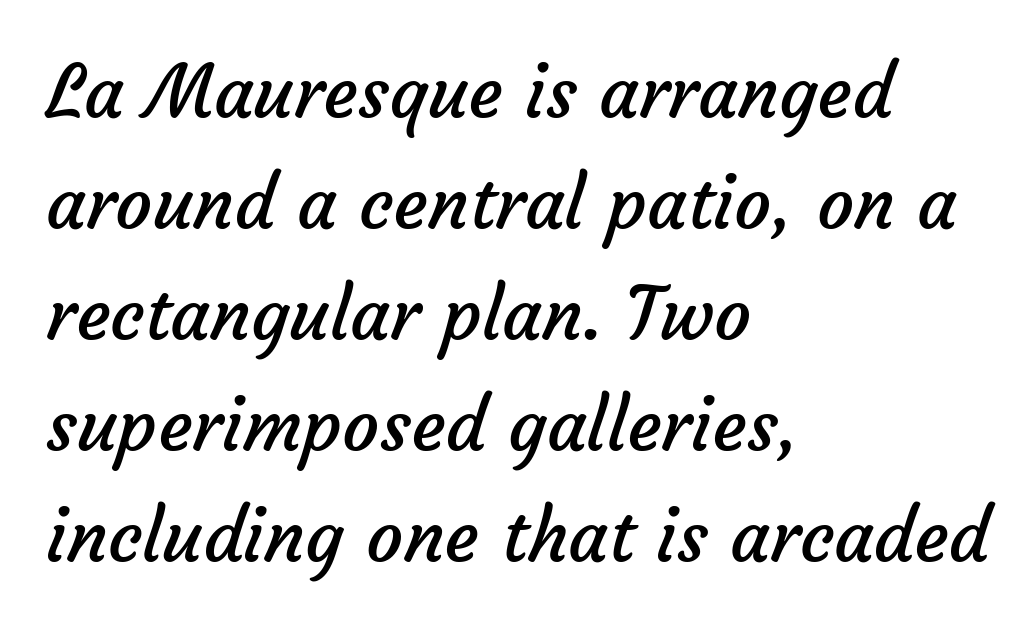
Each row of text sits above clean, open space. Standard letterfit; no display-style spreading of the glyphs. The weight would be labelled regular, book, light, or lighter still. How would I describe the line gaps? Plain and ordinary. Letterform terminals end flat and unadorned throughout the passage.
